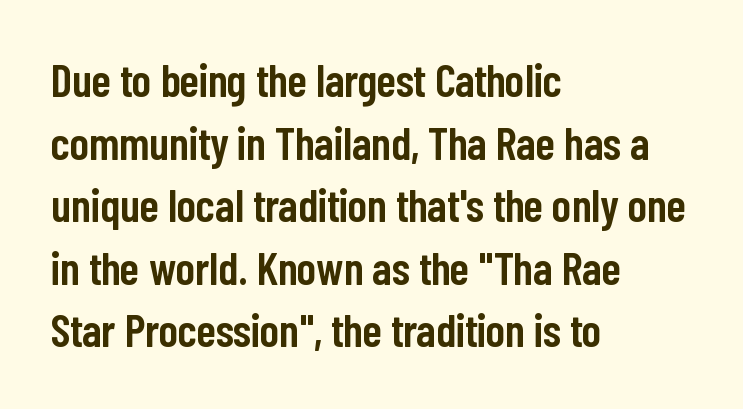
{"serif": "no", "italic": "no", "bold": "semi", "weight": "semibold", "width": "condensed", "stroke_contrast": "low", "x_height": "medium", "monospaced": "no", "underline": "no", "align": "left", "line_spacing": "normal", "line_spacing_ratio": 1.36, "letter_spacing": "normal", "letter_spacing_em": 0.0, "glyph_px": 46}
